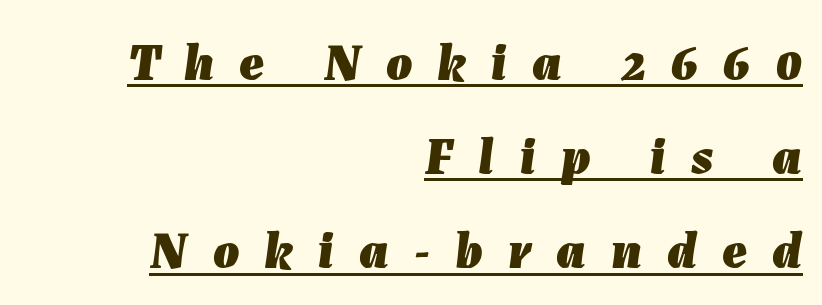
Q: Is the text bold? A: Yes.
Q: Is the text italic (slanted)? A: Yes, it leans right by about 7 degrees.
Q: Is the text underlined? A: Yes.
Q: How is the paragraph aligned? A: Right-aligned.
Q: Is the spacing between letters normal or unusually wide? A: Unusually wide.
Q: Width (condensed, normal, or wide)? A: Normal.
Q: Stroke contrast? A: Low.
Q: x-height? A: Medium.
Q: Monospaced? A: No.
